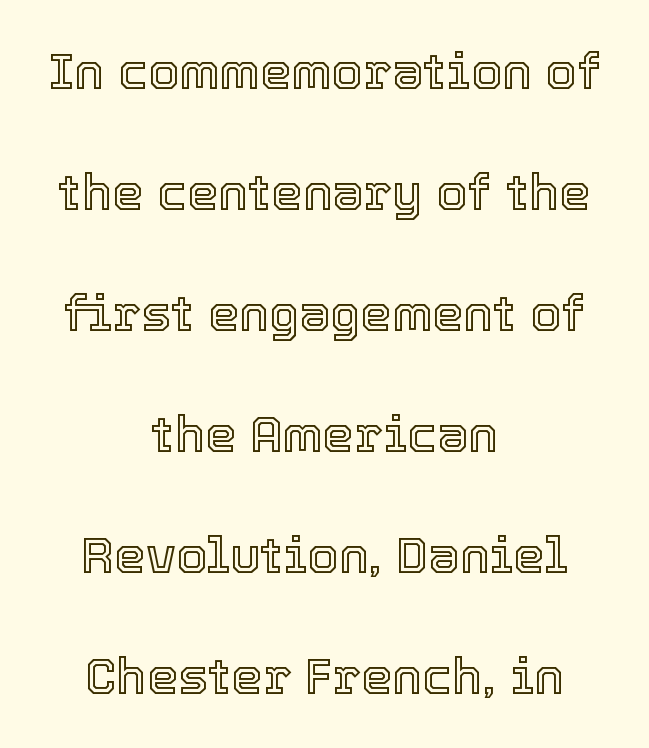
{"italic": "no", "width": "normal", "x_height": "medium", "monospaced": "no", "underline": "no", "align": "center", "line_spacing": "loose", "line_spacing_ratio": 2.42, "letter_spacing": "normal", "letter_spacing_em": 0.0, "glyph_px": 50}
